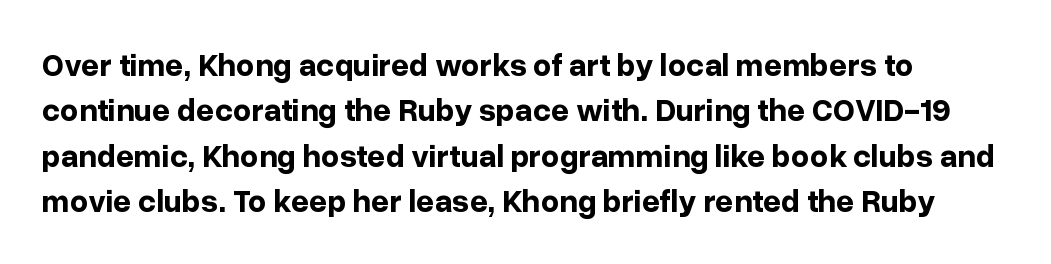
Q: Is the text bold? A: Yes.
Q: Is the text italic (slanted)? A: No, it is upright.
Q: Is the typeface a serif or a sans-serif typeface? A: Sans-serif.
Q: Is the text underlined? A: No.
Q: Is the spacing between letters normal or unusually wide? A: Normal.
Q: Is the spacing between lines tight, normal or loose? A: Normal.
Q: Width (condensed, normal, or wide)? A: Normal.
Q: Stroke contrast? A: Low.
Q: x-height? A: Medium.
Q: Monospaced? A: No.
